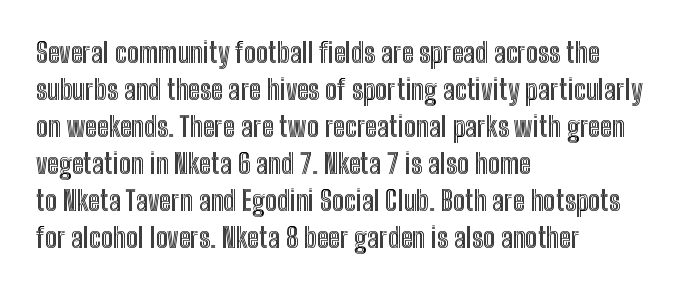
Q: Is the text italic (slanted)? A: No, it is upright.
Q: Is the text underlined? A: No.
Q: How is the paragraph aligned? A: Left-aligned.
Q: Is the spacing between letters normal or unusually wide? A: Normal.
Q: Is the spacing between lines tight, normal or loose? A: Normal.
